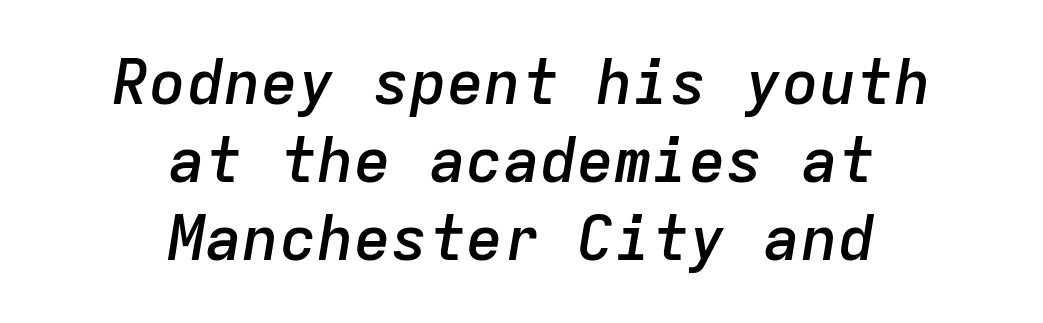
{"italic": "yes", "lean": "right", "slant_degrees": 9, "bold": "semi", "weight": "semibold", "width": "normal", "stroke_contrast": "low", "x_height": "medium", "monospaced": "yes", "underline": "no", "align": "center", "line_spacing": "normal", "line_spacing_ratio": 1.26, "letter_spacing": "normal", "letter_spacing_em": 0.0, "glyph_px": 62}
